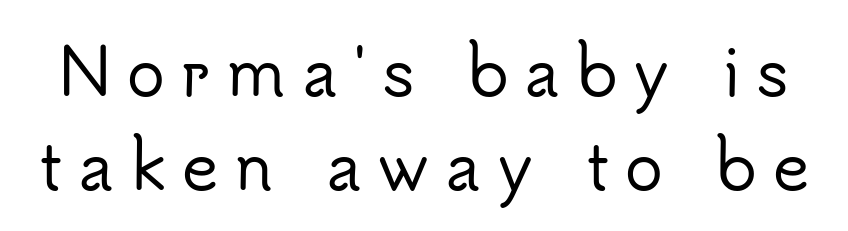
{"serif": "no", "italic": "no", "width": "normal", "stroke_contrast": "low", "x_height": "small", "monospaced": "no", "underline": "no", "line_spacing": "normal", "line_spacing_ratio": 1.49, "letter_spacing": "wide", "letter_spacing_em": 0.25, "glyph_px": 63}
